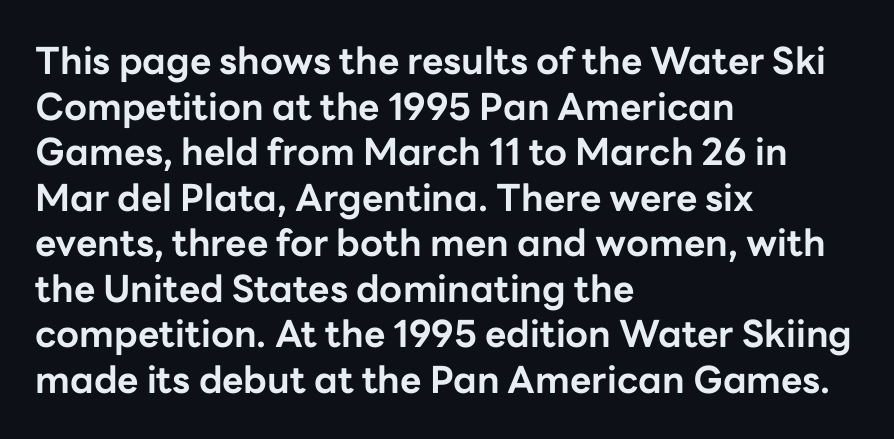
Q: Is the text bold? A: Yes.
Q: Is the text italic (slanted)? A: No, it is upright.
Q: Is the typeface a serif or a sans-serif typeface? A: Sans-serif.
Q: Is the text underlined? A: No.
Q: How is the paragraph aligned? A: Left-aligned.
Q: Is the spacing between letters normal or unusually wide? A: Normal.
Q: Width (condensed, normal, or wide)? A: Normal.
Q: Stroke contrast? A: Low.
Q: x-height? A: Medium.
Q: Monospaced? A: No.
